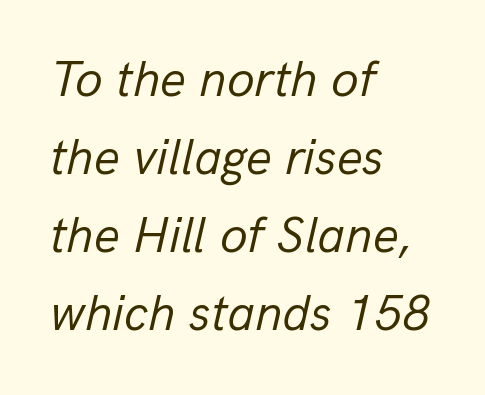
The image shows 50 px regular-weight type, italic (leaning right); set left-aligned, normal line spacing (1.56x), normal letter spacing, not underlined; low stroke contrast and a medium x-height.
